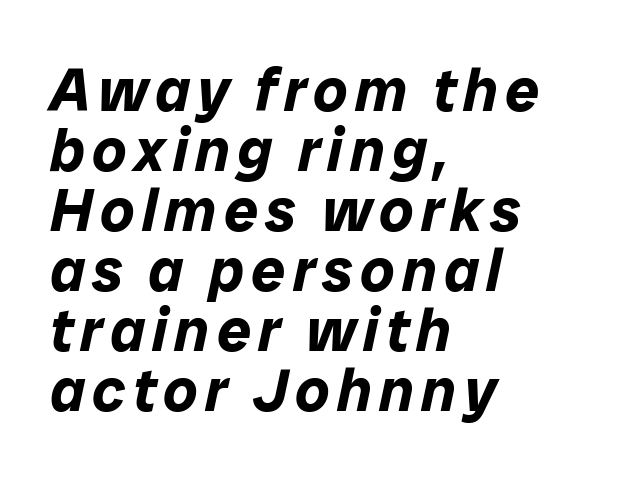
{"italic": "yes", "lean": "right", "slant_degrees": 12, "bold": "yes", "weight": "bold", "width": "normal", "stroke_contrast": "low", "x_height": "medium", "monospaced": "no", "underline": "no", "align": "left", "line_spacing": "tight", "line_spacing_ratio": 1.0, "glyph_px": 60}
